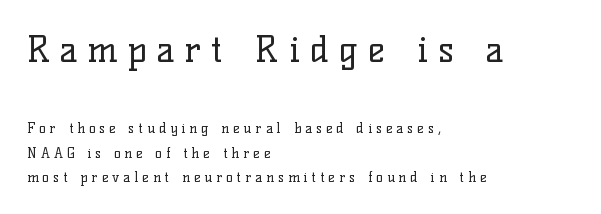
Caption: expanded tracking, letters set apart. In CSS terms this would be text-align: left. The rendering uses natural spacing where letterforms have individual widths. Is the lower block the larger one? No — the upper block carries the bigger type. Small tapered or slab feet sit at the stroke ends, so this counts as serif.
